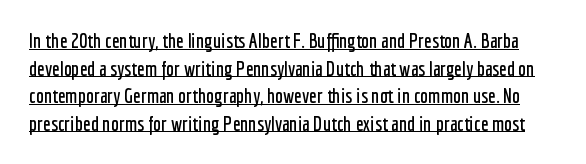
The image shows 20 px text type, upright; set normal line spacing (1.38x), normal letter spacing, underlined.
